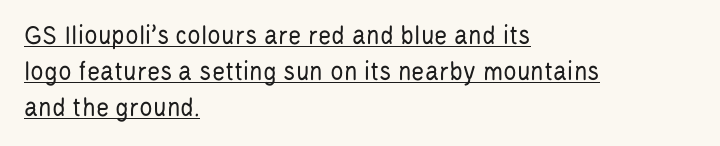
The characters display no serif detailing; their extremities are plain. This is underlined copy, the kind a proofreader might mark for attention. The compositor pushed each line to the left boundary. The weight tops out at a normal text grade.
